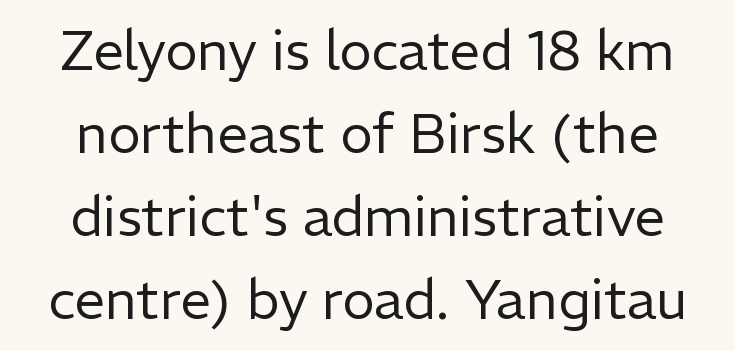
The image shows 55 px regular-weight sans-serif type, upright; set centered, normal line spacing (1.51x), normal letter spacing, not underlined; low stroke contrast and a medium x-height.
